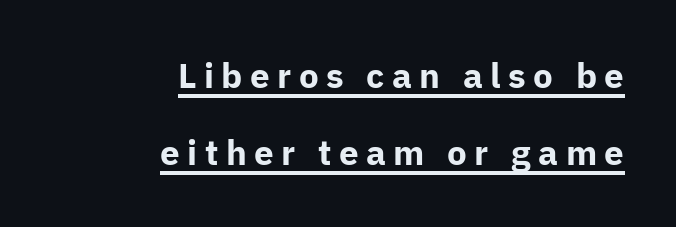
Q: Is the text bold? A: Yes.
Q: Is the text italic (slanted)? A: No, it is upright.
Q: Is the typeface a serif or a sans-serif typeface? A: Sans-serif.
Q: Is the text underlined? A: Yes.
Q: How is the paragraph aligned? A: Right-aligned.
Q: Is the spacing between letters normal or unusually wide? A: Unusually wide.
Q: Is the spacing between lines tight, normal or loose? A: Loose.
Q: Width (condensed, normal, or wide)? A: Normal.
Q: Stroke contrast? A: Low.
Q: x-height? A: Medium.
Q: Monospaced? A: No.
